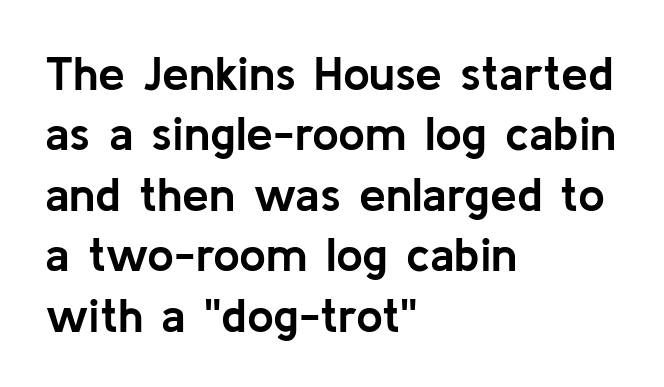
The image shows 48 px semibold sans-serif type, upright; set left-aligned, normal line spacing (1.26x), normal letter spacing, not underlined; low stroke contrast and a medium x-height.
